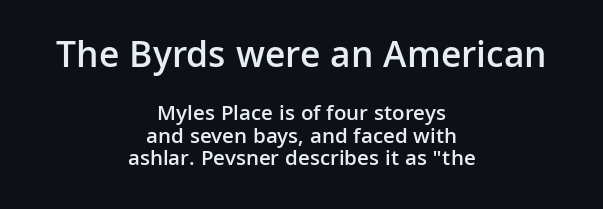
Q: Is the text bold? A: Semi-bold.
Q: Is the text italic (slanted)? A: No, it is upright.
Q: Is the typeface a serif or a sans-serif typeface? A: Sans-serif.
Q: Is the text underlined? A: No.
Q: How is the paragraph aligned? A: Centered.
Q: Is the spacing between letters normal or unusually wide? A: Normal.
Q: Is the spacing between lines tight, normal or loose? A: Tight.
Q: Which block of text is set in a larger size, the first (top) or the second (bottom)? A: The first (top) one.
Q: Width (condensed, normal, or wide)? A: Normal.
Q: Stroke contrast? A: Low.
Q: x-height? A: Medium.
Q: Monospaced? A: No.
